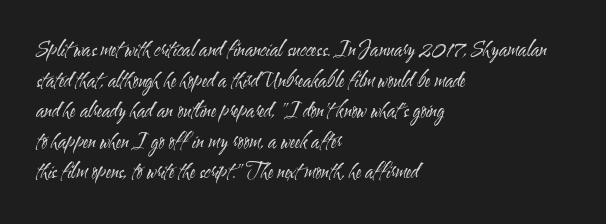
The image shows 20 px text type; set left-aligned, normal line spacing (1.53x), normal letter spacing, not underlined.
